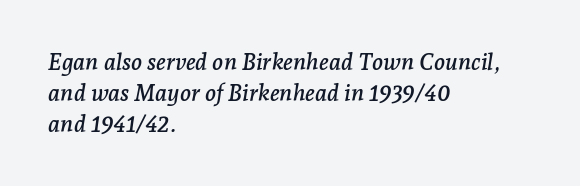
In terms of leading, this rendering sits right in the middle. Underline: absent. All the whitespace from short lines collects on the right. The letters sit at their default tracking, neither squeezed nor spread.
